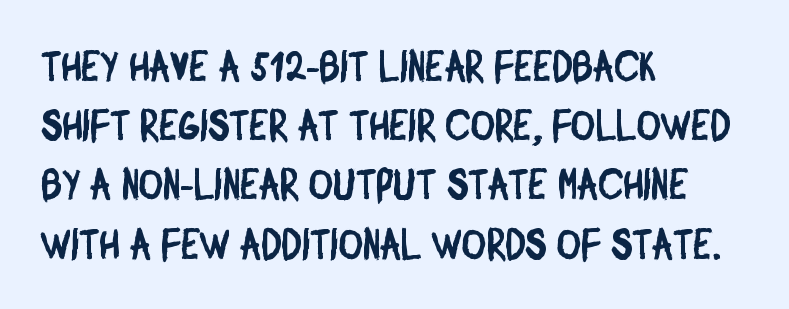
{"serif": "no", "width": "condensed", "stroke_contrast": "low", "x_height": "large", "monospaced": "no", "underline": "no", "align": "left", "line_spacing": "normal", "line_spacing_ratio": 1.41, "letter_spacing": "normal", "letter_spacing_em": 0.0, "glyph_px": 42}
